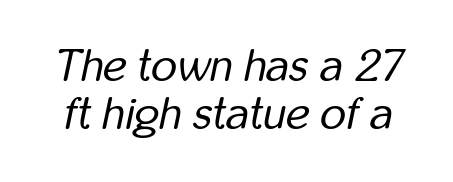
{"italic": "yes", "lean": "right", "slant_degrees": 12, "bold": "no", "weight": "regular", "width": "condensed", "stroke_contrast": "low", "x_height": "medium", "monospaced": "no", "underline": "no", "line_spacing": "tight", "line_spacing_ratio": 1.06, "letter_spacing": "normal", "letter_spacing_em": 0.0, "glyph_px": 45}
